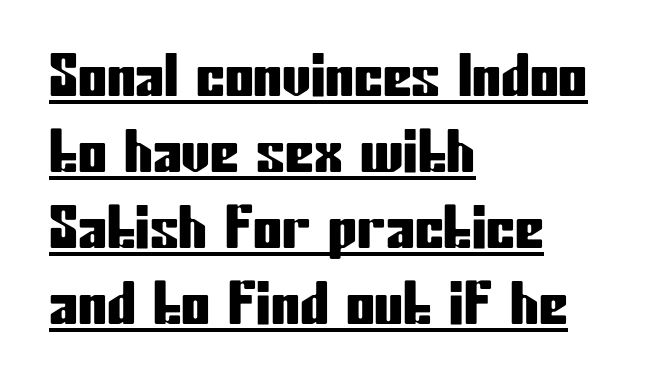
{"serif": "no", "italic": "no", "width": "condensed", "stroke_contrast": "low", "x_height": "medium", "monospaced": "no", "underline": "yes", "align": "left", "line_spacing": "normal", "line_spacing_ratio": 1.31, "letter_spacing": "normal", "letter_spacing_em": 0.0, "glyph_px": 58}
